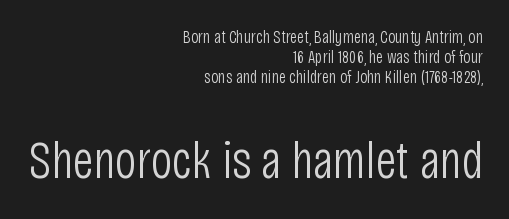
Size hierarchy here favors the trailing block over the leading one. These lines are rendered in a variable-pitch font. The font sits on the lighter half of the weight spectrum, regular included. Honestly, the letter spacing is just normal — you wouldn't notice it. Ascenders rise straight up at ninety degrees.
